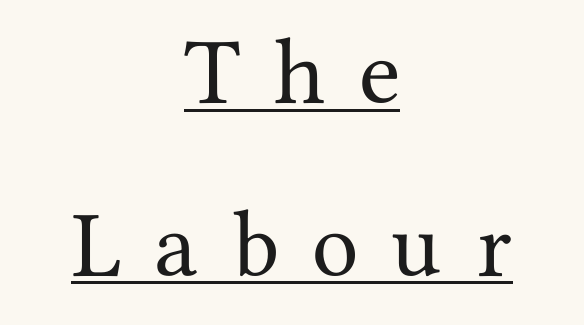
The image shows 76 px serif type, upright; set centered, loose line spacing (2.27x), unusually wide letter spacing (+0.45 em), underlined; medium stroke contrast and a medium x-height.
